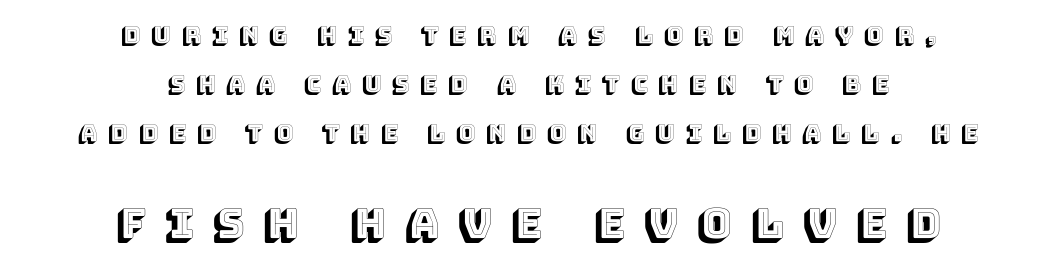
{"italic": "no", "width": "normal", "x_height": "large", "monospaced": "no", "underline": "no", "align": "center", "line_spacing": "loose", "line_spacing_ratio": 2.12, "letter_spacing": "wide", "letter_spacing_em": 0.47, "larger_block": "second", "size_ratio": 1.78, "glyph_px": 41}
